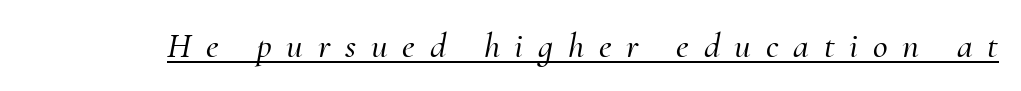
When letters slant like this, we call the style italic. A typographer would call this underscored text. The rendering uses natural spacing where letterforms have individual widths. Observe the serifs anchoring each vertical stroke in this sample. Loose tracking; the words dissolve into strings of separated letters.
